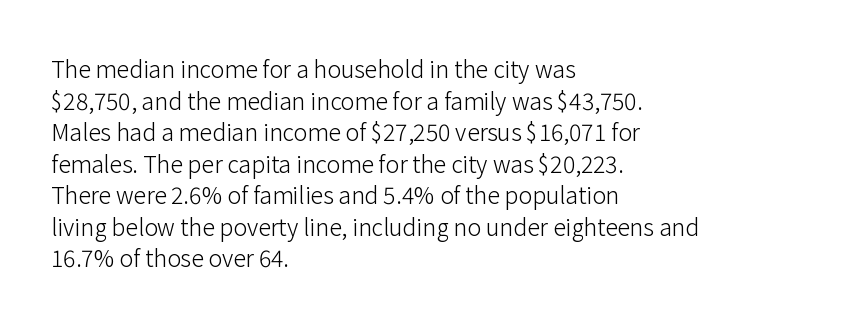
Q: Is the text bold? A: No.
Q: Is the text italic (slanted)? A: No, it is upright.
Q: Is the text underlined? A: No.
Q: How is the paragraph aligned? A: Left-aligned.
Q: Is the spacing between letters normal or unusually wide? A: Normal.
Q: Is the spacing between lines tight, normal or loose? A: Normal.
